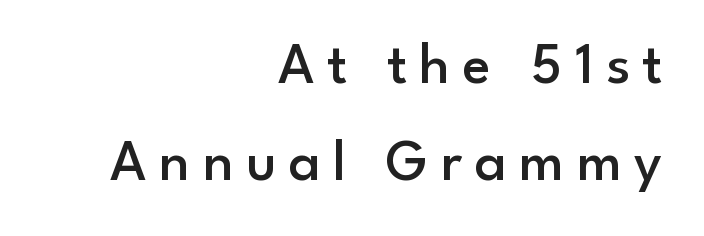
{"serif": "no", "italic": "no", "bold": "semi", "weight": "semibold", "width": "normal", "stroke_contrast": "low", "x_height": "small", "monospaced": "no", "underline": "no", "align": "right", "line_spacing": "normal", "line_spacing_ratio": 1.68, "letter_spacing": "wide", "letter_spacing_em": 0.22, "glyph_px": 58}
